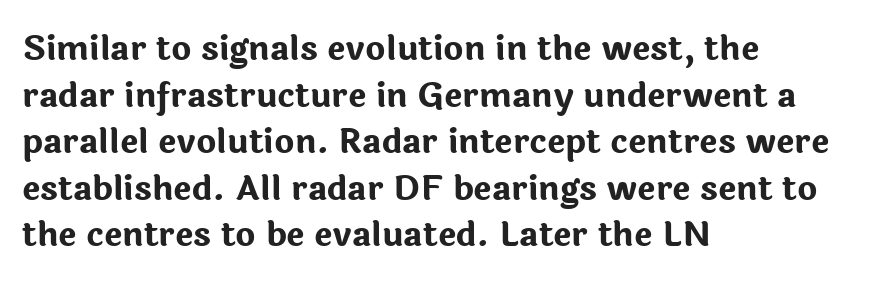
The image shows 34 px bold sans-serif type, upright; set left-aligned, normal line spacing (1.37x), normal letter spacing, not underlined; low stroke contrast and a medium x-height.
